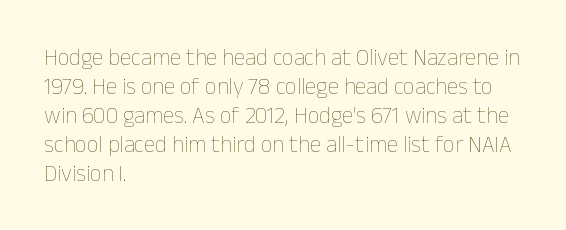
A typesetter would call this zero additional tracking. If you drew a line through each stem, it would be perfectly vertical. This block has exactly the height ordinary leading produces. Teacher's note: observe the even left margin — that is flush-left alignment. The area under the type is left untouched. This is not heavy type; no bold has been used.
